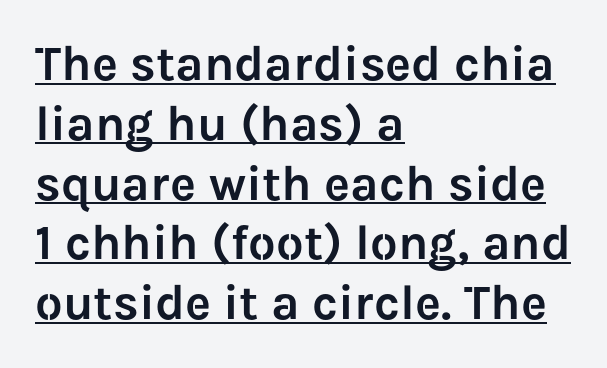
{"serif": "no", "italic": "no", "width": "normal", "stroke_contrast": "low", "x_height": "medium", "monospaced": "no", "underline": "yes", "align": "left", "line_spacing_ratio": 1.22, "letter_spacing": "normal", "letter_spacing_em": 0.0, "glyph_px": 49}
